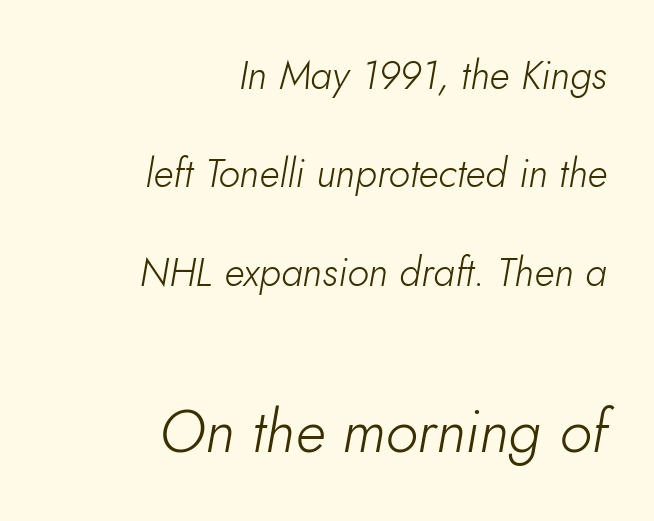
This sample has the flowing, uneven cadence of proportional lettering. Inter-character spacing is left at the font's built-in metrics. The lines in this sample share a right terminus and differ only in where they begin. Is there much room between lines? Yes — plenty of vertical air separates them. A quiet, ordinary-to-light weight characterises the typeface.
